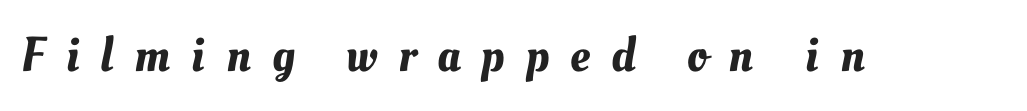
The image shows 49 px text type; set unusually wide letter spacing (+0.43 em), not underlined; medium stroke contrast and a small x-height.
